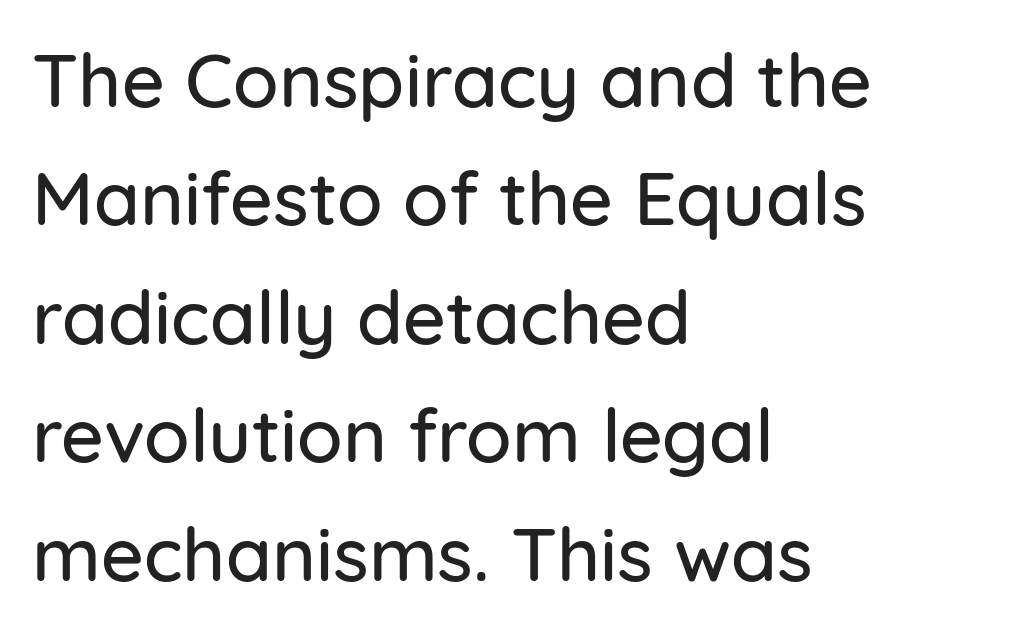
Q: Is the text italic (slanted)? A: No, it is upright.
Q: Is the typeface a serif or a sans-serif typeface? A: Sans-serif.
Q: Is the text underlined? A: No.
Q: How is the paragraph aligned? A: Left-aligned.
Q: Is the spacing between letters normal or unusually wide? A: Normal.
Q: Is the spacing between lines tight, normal or loose? A: Normal.
Q: Width (condensed, normal, or wide)? A: Normal.
Q: Stroke contrast? A: Low.
Q: x-height? A: Medium.
Q: Monospaced? A: No.
